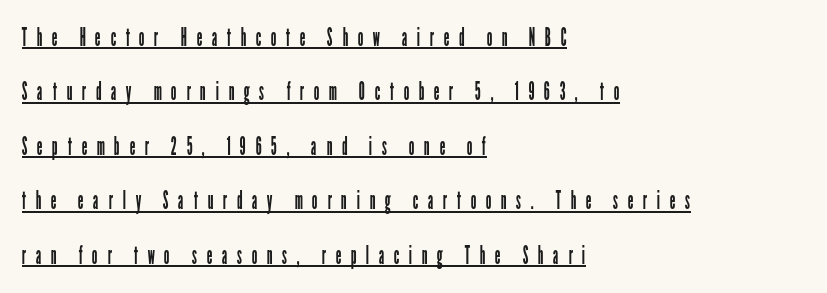
{"italic": "no", "bold": "no", "underline": "yes", "align": "left", "line_spacing": "loose", "line_spacing_ratio": 2.18, "letter_spacing": "wide", "letter_spacing_em": 0.38, "glyph_px": 25}
